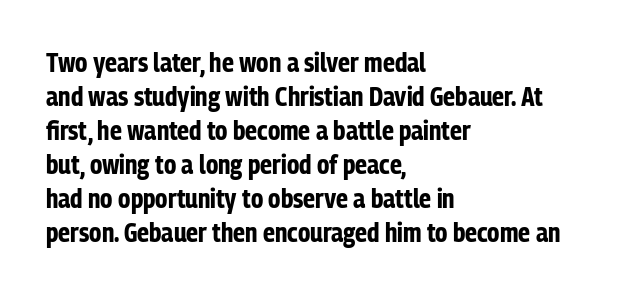
Q: Is the text bold? A: Yes.
Q: Is the text italic (slanted)? A: No, it is upright.
Q: Is the text underlined? A: No.
Q: How is the paragraph aligned? A: Left-aligned.
Q: Is the spacing between letters normal or unusually wide? A: Normal.
Q: Is the spacing between lines tight, normal or loose? A: Normal.
